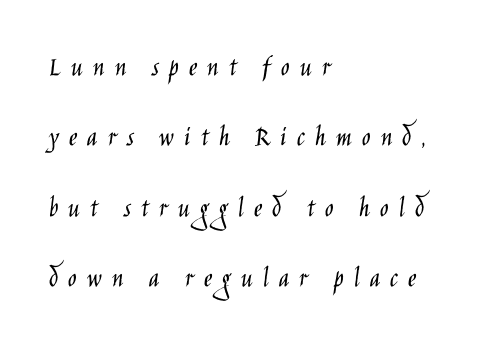
{"serif": "no", "bold": "no", "weight": "light", "width": "condensed", "stroke_contrast": "low", "x_height": "large", "monospaced": "no", "underline": "no", "align": "left", "line_spacing": "loose", "line_spacing_ratio": 2.43, "letter_spacing": "wide", "letter_spacing_em": 0.34, "glyph_px": 29}
